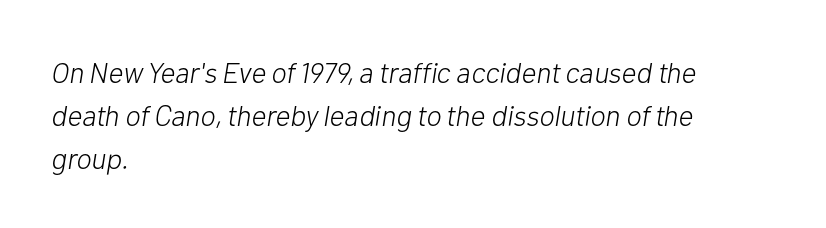
{"italic": "yes", "lean": "right", "slant_degrees": 10, "bold": "no", "weight": "light", "width": "normal", "stroke_contrast": "low", "x_height": "medium", "monospaced": "no", "underline": "no", "align": "left", "line_spacing": "normal", "line_spacing_ratio": 1.49, "letter_spacing": "normal", "letter_spacing_em": 0.0, "glyph_px": 29}
